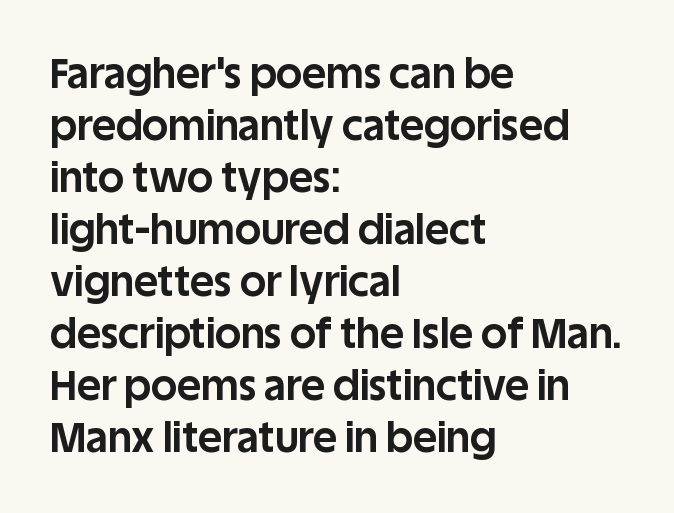
The image shows 41 px bold sans-serif type, upright; set left-aligned, normal line spacing (1.27x), normal letter spacing, not underlined; low stroke contrast and a large x-height.
